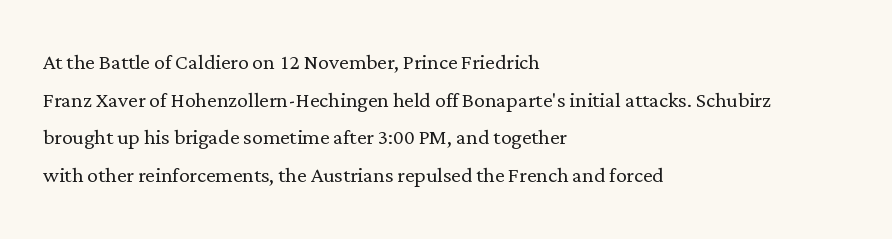
Q: Is the text bold? A: No.
Q: Is the text italic (slanted)? A: No, it is upright.
Q: Is the text underlined? A: No.
Q: How is the paragraph aligned? A: Left-aligned.
Q: Is the spacing between letters normal or unusually wide? A: Normal.
Q: Is the spacing between lines tight, normal or loose? A: Normal.
